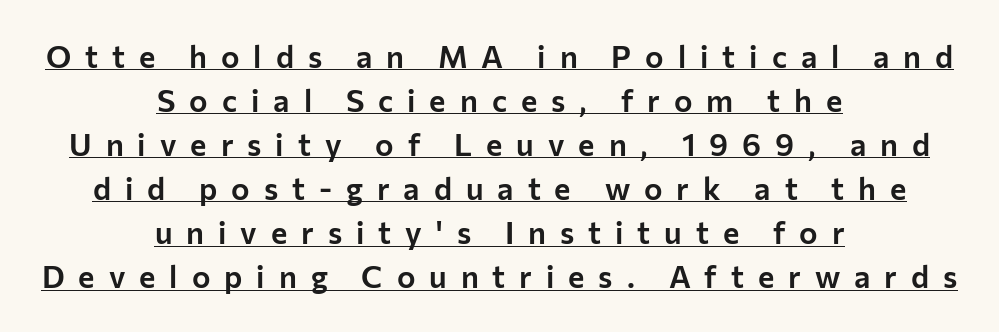
The passage shown is typed in a proportional face where columns would drift. This rendering employs a face without finishing strokes, i.e., a sans-serif. Leftover space on each line is divided equally before and after the words. The face used here appears with an underline applied.
